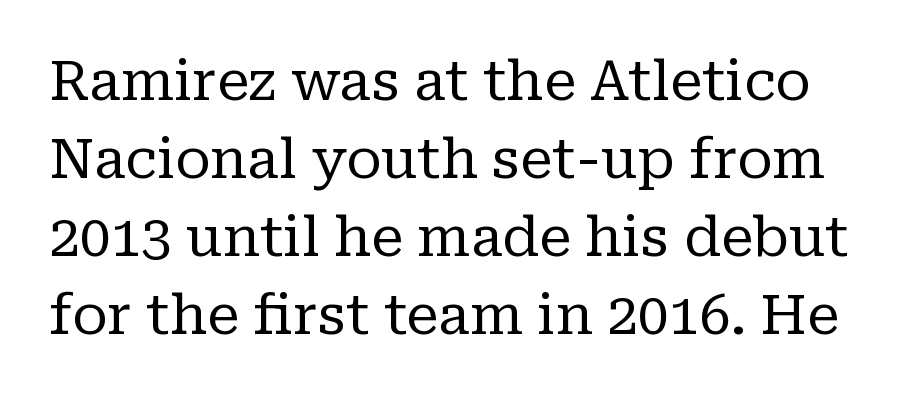
The image shows 55 px regular-weight serif type, upright; set normal line spacing (1.42x), normal letter spacing, not underlined; low stroke contrast and a medium x-height.
